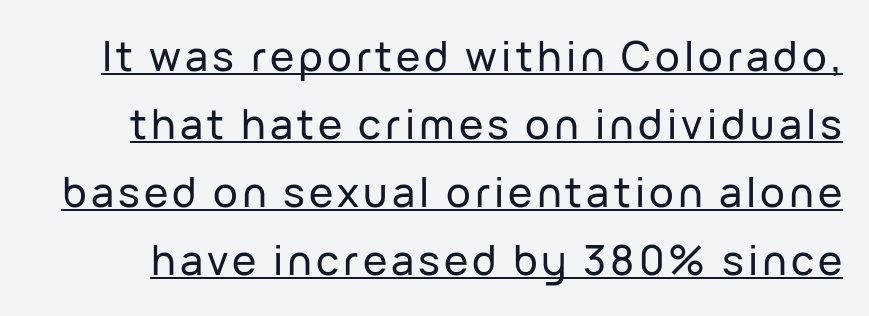
Note: no serifs on the glyphs. You can tell it's not italic because the verticals are truly vertical. Reading down the column, the eye jumps a familiar distance to each next line. Note the varied advance widths — an 'i' is clearly narrower than an 'm'. The rendered words wear a rule along their underside.
